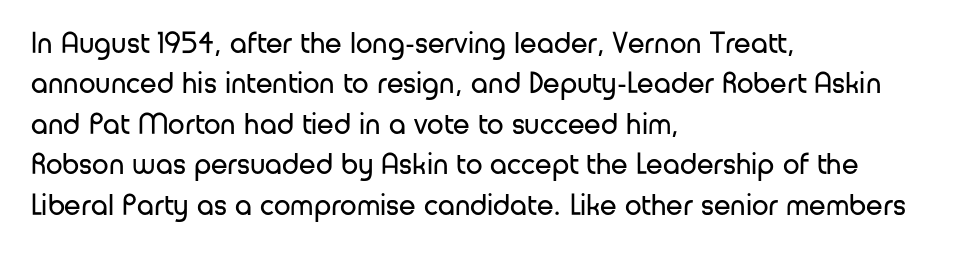
The characters display no serif detailing; their extremities are plain. In CSS terms this would be text-align: left. Ordinary non-slanted type is in use. A typesetter would call this proportional, since set widths differ per character.
